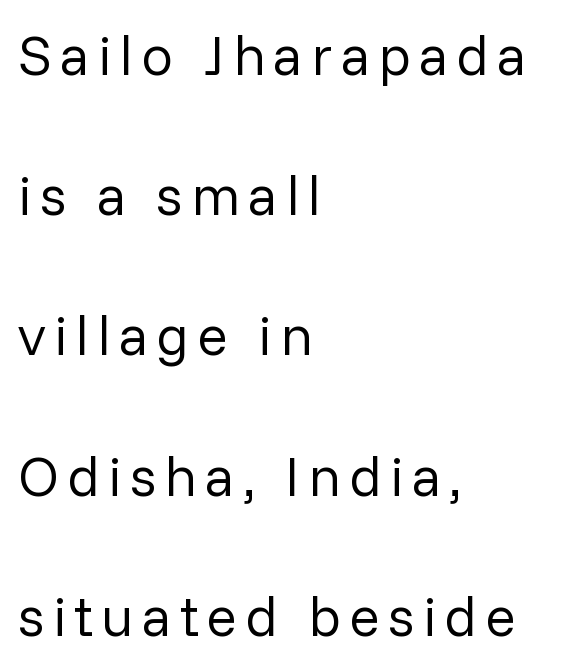
The face used here is proportionally spaced, like ordinary book or web type. Type without underlining. Each new line begins a long way beneath the previous one. No heavy texture on the line: the type isn't bold. This sample is left-justified, so line endings fall wherever the words run out.
